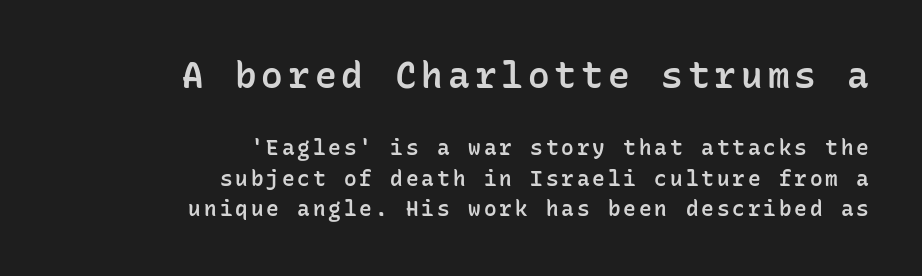
Q: Is the text bold? A: Semi-bold.
Q: Is the text italic (slanted)? A: No, it is upright.
Q: Is the typeface a serif or a sans-serif typeface? A: Sans-serif.
Q: Is the text underlined? A: No.
Q: How is the paragraph aligned? A: Right-aligned.
Q: Is the spacing between lines tight, normal or loose? A: Normal.
Q: Which block of text is set in a larger size, the first (top) or the second (bottom)? A: The first (top) one.
Q: Width (condensed, normal, or wide)? A: Normal.
Q: Stroke contrast? A: Low.
Q: x-height? A: Medium.
Q: Monospaced? A: Yes.
